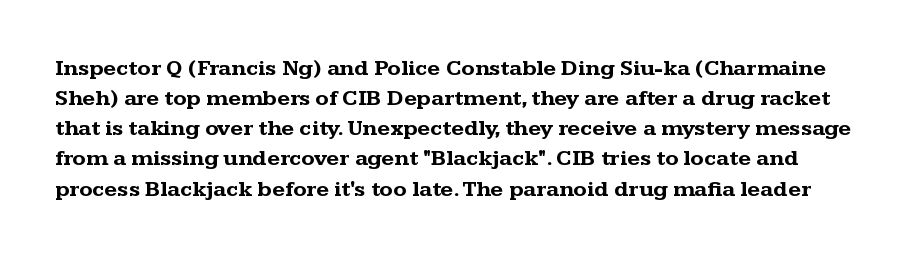
{"italic": "no", "bold": "yes", "underline": "no", "line_spacing": "normal", "line_spacing_ratio": 1.37, "letter_spacing": "normal", "letter_spacing_em": 0.0, "glyph_px": 22}
